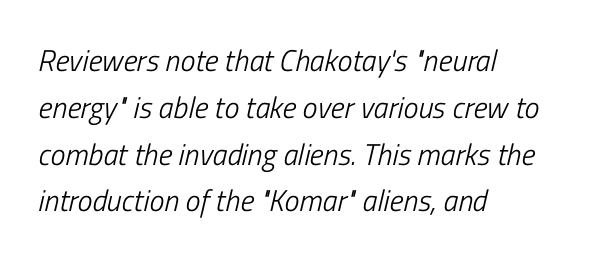
The rendering keeps characters at their native spacing. A typesetter would mark this as italic. You could not count columns in this text — the font is proportionally spaced. The paragraph shown leans on its left margin. The gap between lines stays unmarked.
